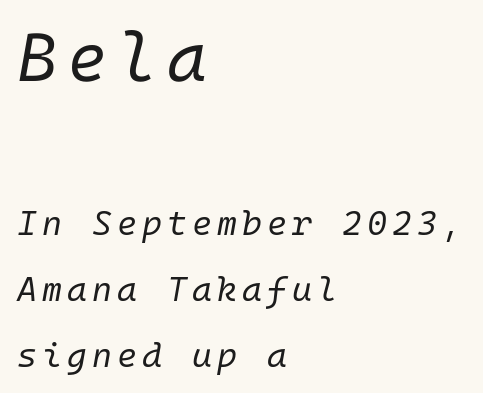
{"italic": "yes", "lean": "right", "slant_degrees": 10, "bold": "no", "weight": "regular", "width": "normal", "stroke_contrast": "low", "x_height": "medium", "underline": "no", "align": "left", "line_spacing": "loose", "line_spacing_ratio": 1.94, "larger_block": "first", "size_ratio": 2.0, "glyph_px": 68}
